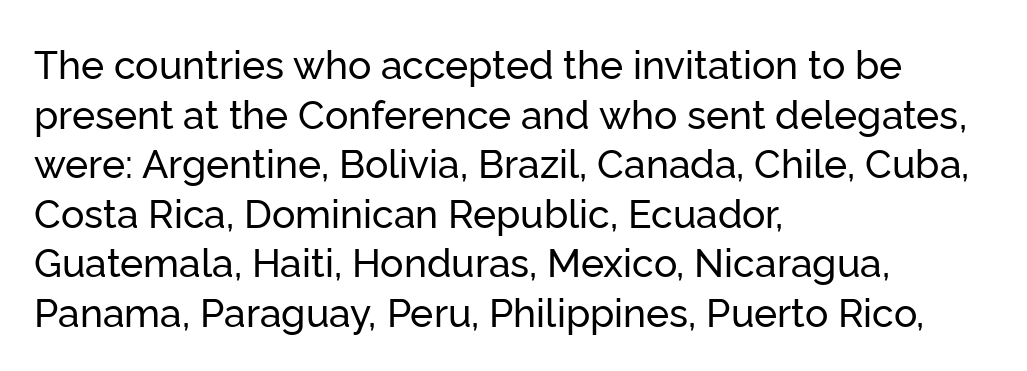
The image shows 39 px sans-serif type, upright; set left-aligned, normal line spacing (1.27x), normal letter spacing, not underlined; low stroke contrast and a medium x-height.
